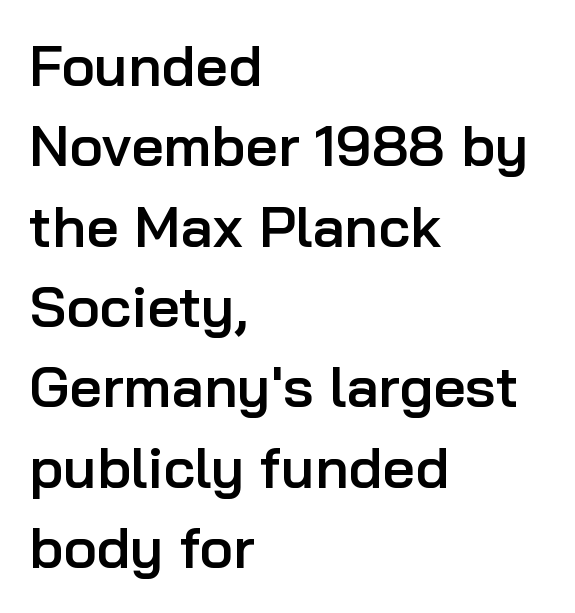
Decoration check: the copy has no underline. Classification — sans serif. The passage shown is semibold, sitting just below true bold. Varying glyph widths throughout — classic text-font behaviour. Notice how the stems are strictly vertical — no italics here.
